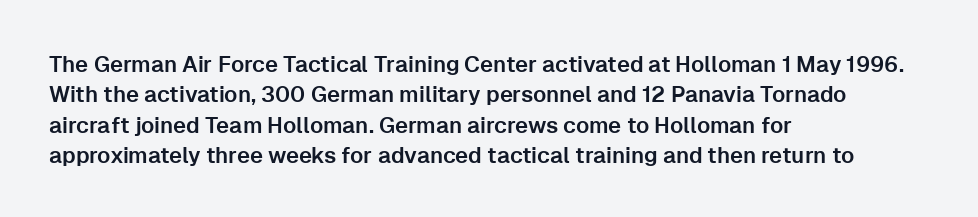
Q: Is the text italic (slanted)? A: No, it is upright.
Q: Is the text underlined? A: No.
Q: How is the paragraph aligned? A: Left-aligned.
Q: Is the spacing between letters normal or unusually wide? A: Normal.
Q: Is the spacing between lines tight, normal or loose? A: Normal.
